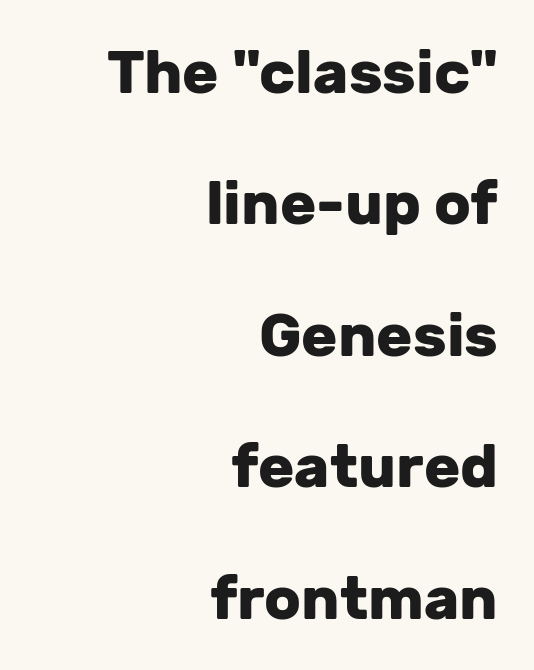
The image shows 60 px heavy sans-serif type, upright; set right-aligned, loose line spacing (2.19x), normal letter spacing, not underlined; low stroke contrast and a medium x-height.
